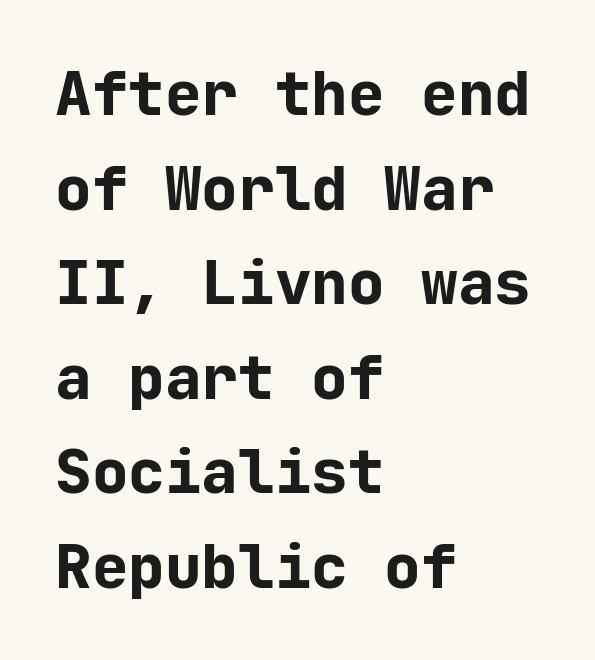
The glyphs in this specimen are sans serif. Underline: absent. Quick note: interline space is typical. Words appear dense and cohesive because spacing is normal. This sample uses an upright cut, with every glyph sitting square on the baseline. These lines carry a lot of weight — the face is fully bold.
